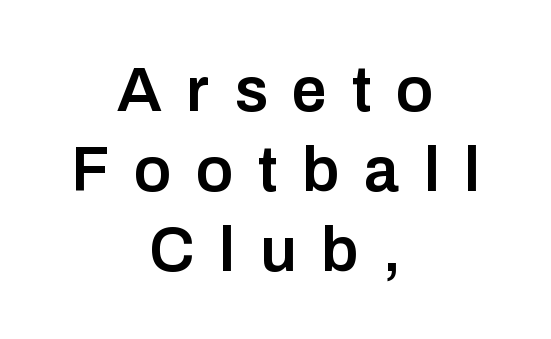
Q: Is the text bold? A: Semi-bold.
Q: Is the text italic (slanted)? A: No, it is upright.
Q: Is the typeface a serif or a sans-serif typeface? A: Sans-serif.
Q: Is the text underlined? A: No.
Q: How is the paragraph aligned? A: Centered.
Q: Is the spacing between letters normal or unusually wide? A: Unusually wide.
Q: Is the spacing between lines tight, normal or loose? A: Normal.
Q: Width (condensed, normal, or wide)? A: Normal.
Q: Stroke contrast? A: Low.
Q: x-height? A: Medium.
Q: Monospaced? A: No.
